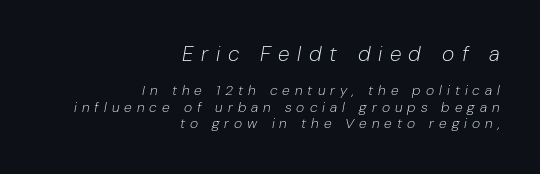
{"italic": "yes", "lean": "right", "slant_degrees": 10, "bold": "no", "underline": "no", "align": "right", "line_spacing_ratio": 1.17, "letter_spacing": "wide", "letter_spacing_em": 0.36, "larger_block": "first", "size_ratio": 1.5, "glyph_px": 21}
